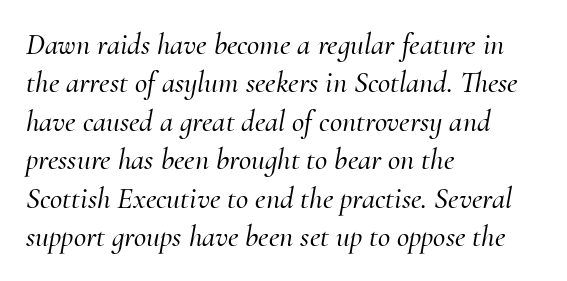
{"serif": "yes", "italic": "yes", "lean": "right", "slant_degrees": 10, "width": "normal", "stroke_contrast": "medium", "x_height": "small", "monospaced": "no", "underline": "no", "align": "left", "line_spacing": "normal", "line_spacing_ratio": 1.28, "letter_spacing": "normal", "letter_spacing_em": 0.0, "glyph_px": 30}
